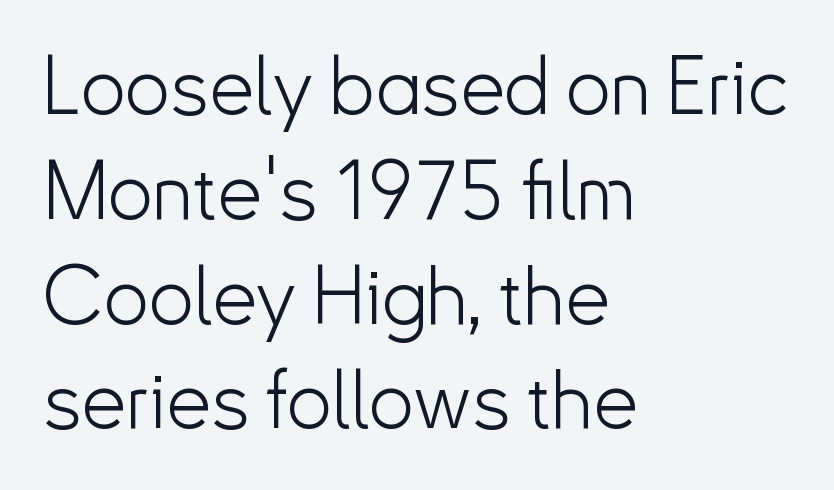
Q: Is the text bold? A: No.
Q: Is the text italic (slanted)? A: No, it is upright.
Q: Is the typeface a serif or a sans-serif typeface? A: Sans-serif.
Q: Is the text underlined? A: No.
Q: How is the paragraph aligned? A: Left-aligned.
Q: Is the spacing between letters normal or unusually wide? A: Normal.
Q: Is the spacing between lines tight, normal or loose? A: Normal.
Q: Width (condensed, normal, or wide)? A: Normal.
Q: Stroke contrast? A: Low.
Q: x-height? A: Small.
Q: Monospaced? A: No.
